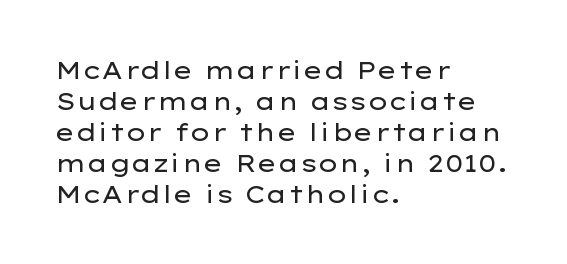
Q: Is the text bold? A: No.
Q: Is the text italic (slanted)? A: No, it is upright.
Q: Is the text underlined? A: No.
Q: How is the paragraph aligned? A: Left-aligned.
Q: Is the spacing between letters normal or unusually wide? A: Normal.
Q: Is the spacing between lines tight, normal or loose? A: Normal.
